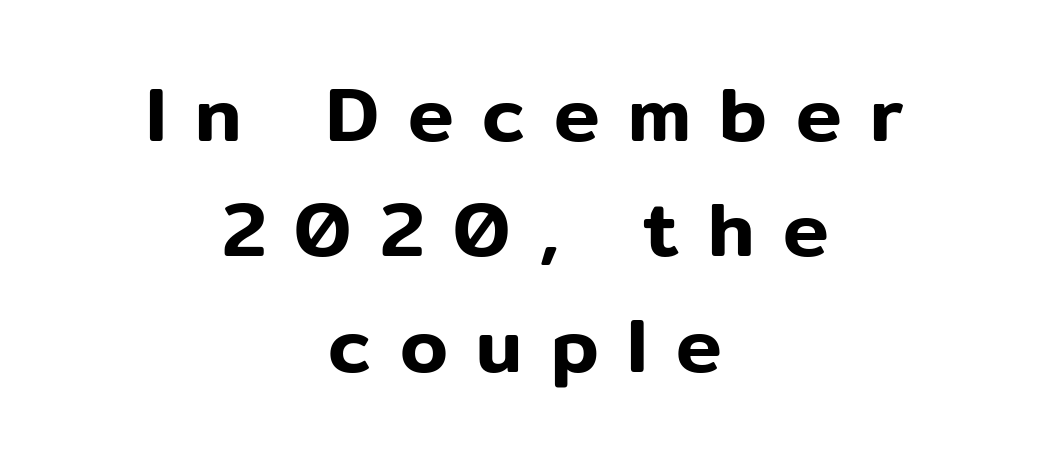
Q: Is the text italic (slanted)? A: No, it is upright.
Q: Is the typeface a serif or a sans-serif typeface? A: Sans-serif.
Q: Is the text underlined? A: No.
Q: How is the paragraph aligned? A: Centered.
Q: Is the spacing between letters normal or unusually wide? A: Unusually wide.
Q: Is the spacing between lines tight, normal or loose? A: Normal.
Q: Width (condensed, normal, or wide)? A: Normal.
Q: Stroke contrast? A: Low.
Q: x-height? A: Medium.
Q: Monospaced? A: No.
